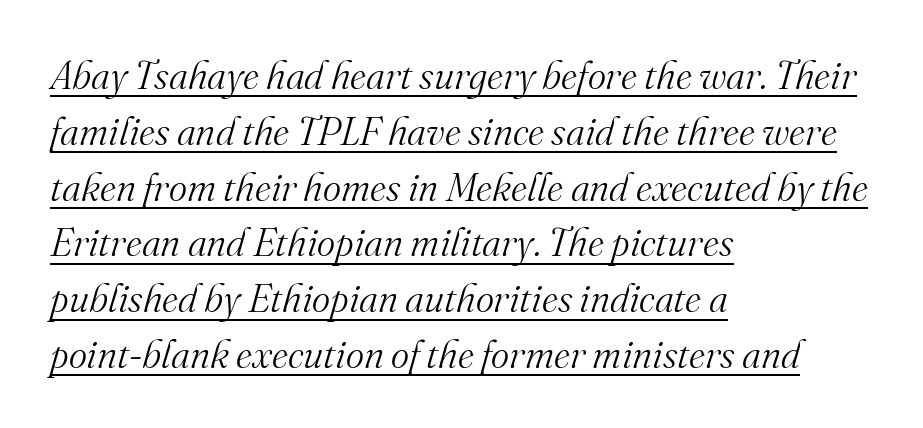
{"serif": "yes", "italic": "yes", "lean": "right", "slant_degrees": 16, "bold": "no", "weight": "light", "width": "normal", "stroke_contrast": "medium", "x_height": "small", "monospaced": "no", "underline": "yes", "align": "left", "line_spacing": "normal", "line_spacing_ratio": 1.43, "letter_spacing": "normal", "letter_spacing_em": 0.0, "glyph_px": 39}
